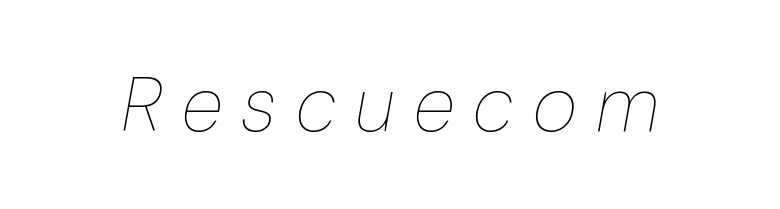
The image shows 77 px thin, condensed type, italic (leaning right); set unusually wide letter spacing (+0.25 em), not underlined; low stroke contrast and a medium x-height.
